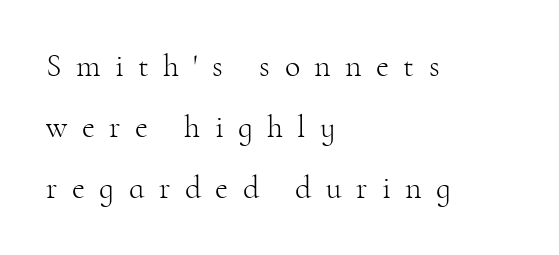
The typesetting does not lean heavy: it is not bold. Note the varied advance widths — an 'i' is clearly narrower than an 'm'. The baseline area is clear. Compared with typical body copy, the letter spacing here is much looser.
